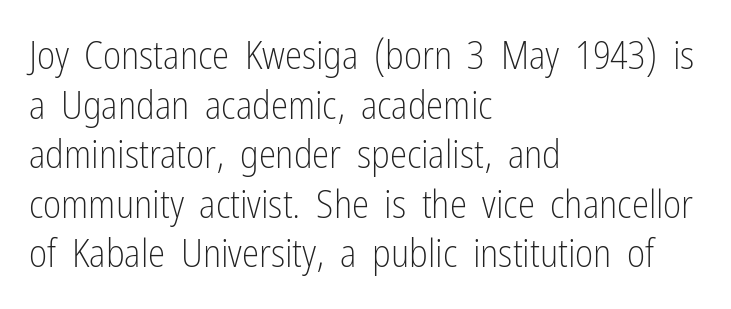
The image shows 39 px light, condensed sans-serif type, upright; set left-aligned, normal line spacing (1.27x), normal letter spacing, not underlined; low stroke contrast and a medium x-height.
